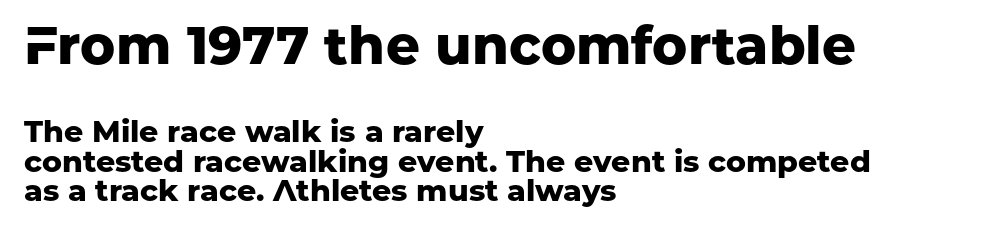
{"serif": "no", "italic": "no", "bold": "yes", "weight": "heavy", "width": "normal", "stroke_contrast": "low", "x_height": "medium", "monospaced": "no", "underline": "no", "align": "left", "line_spacing": "tight", "line_spacing_ratio": 0.99, "letter_spacing": "normal", "letter_spacing_em": 0.0, "larger_block": "first", "size_ratio": 1.77, "glyph_px": 53}
